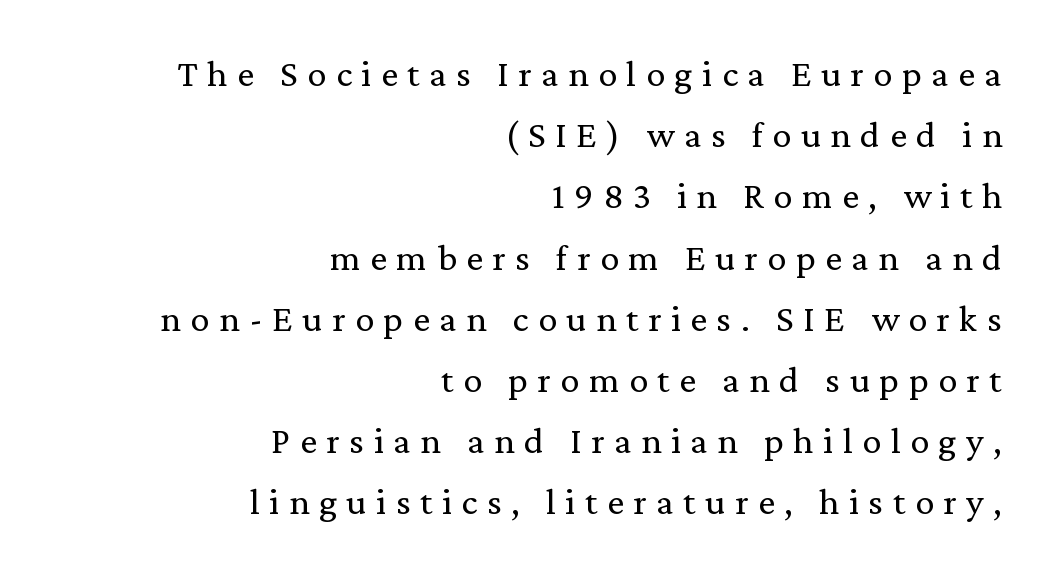
The passage shown is typed in a proportional face where columns would drift. Horizontally, the lines are justified to the trailing edge only. Type without underlining. Leading: standard. Weight: regular or lighter. Type style note: has serifs.
